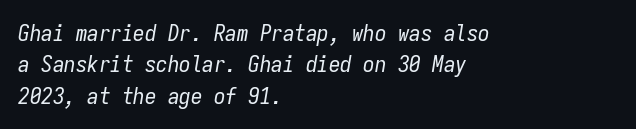
The image shows 23 px text type, italic (leaning right); set left-aligned, normal line spacing (1.36x), normal letter spacing, not underlined.
